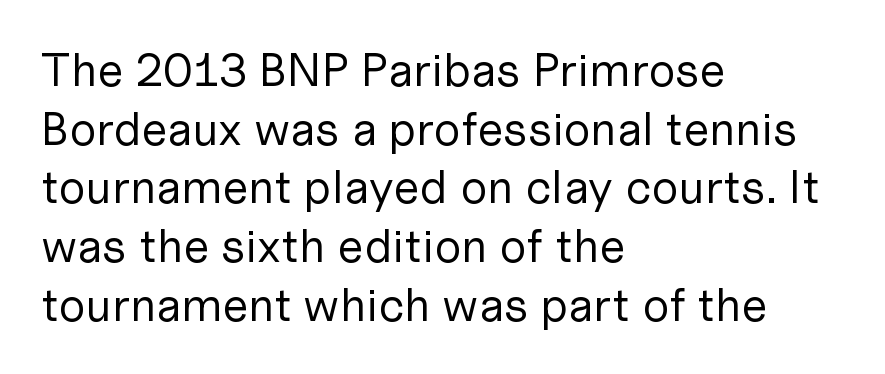
The image shows 47 px regular-weight sans-serif type, upright; set left-aligned, normal line spacing (1.25x), normal letter spacing, not underlined; low stroke contrast and a medium x-height.
